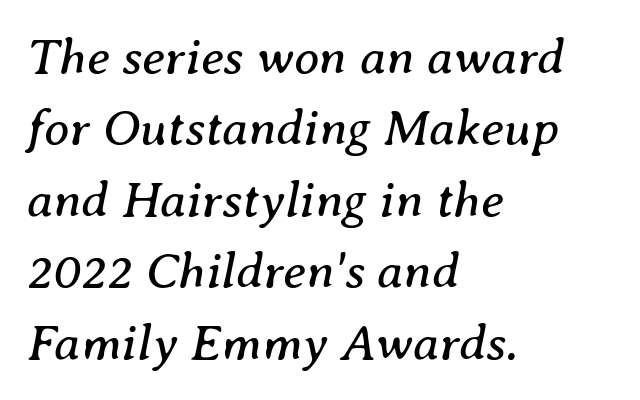
Q: Is the text bold? A: No.
Q: Is the text italic (slanted)? A: Yes, it leans right by about 8 degrees.
Q: Is the typeface a serif or a sans-serif typeface? A: Serif.
Q: Is the text underlined? A: No.
Q: How is the paragraph aligned? A: Left-aligned.
Q: Is the spacing between letters normal or unusually wide? A: Normal.
Q: Is the spacing between lines tight, normal or loose? A: Normal.
Q: Width (condensed, normal, or wide)? A: Normal.
Q: Stroke contrast? A: Medium.
Q: x-height? A: Medium.
Q: Monospaced? A: No.
